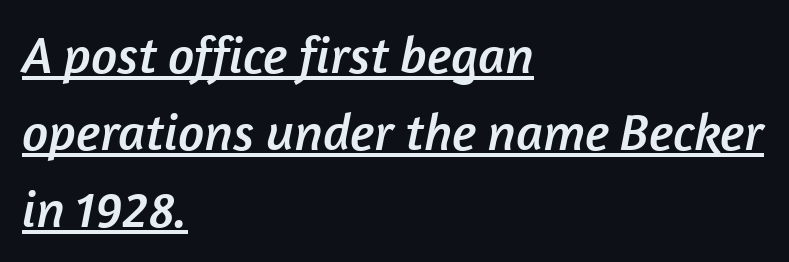
Quick note: interline space is typical. Tracking value appears to be zero — textbook default spacing. Descenders here cross a horizontal rule under the line. Check where the strokes stop: nothing finishes them off — pure sans. Looks like regular typesetting: each glyph gets only the width it needs. Visually the block forms a straight wall on the left and a jagged coastline on the right.
